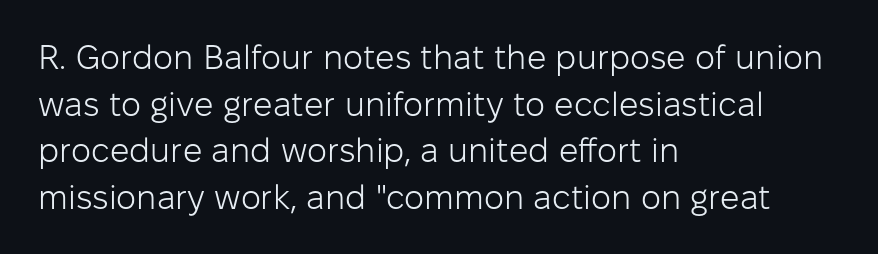
This is not heavy type; no bold has been used. Where is the straight margin? On the left. You can tell it's not italic because the verticals are truly vertical. Typographically, this falls in the sans-serif category.
